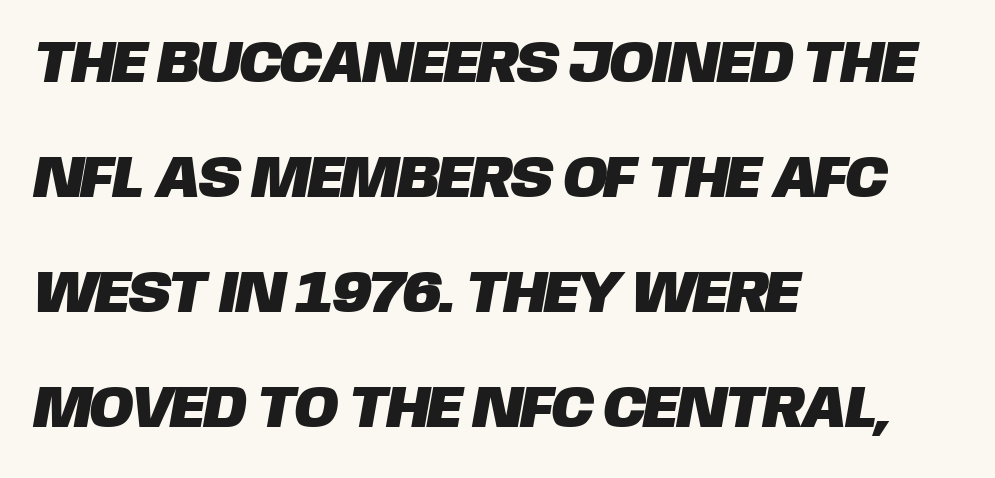
In CSS terms this would be text-align: left. Varying glyph widths throughout — classic text-font behaviour. The words here are not underlined. Is this a sans? Yes — the strokes have no serifs. Interline gaps are noticeably wide in this sample. Nobody touched the tracking dial on this one.
